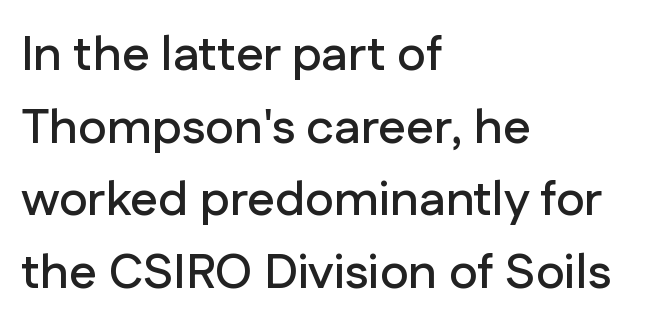
The type sits square on the baseline with zero lean. This rendering features lettering with no underline. The type is set solid horizontally, with unmodified tracking. Each letter keeps its own natural width here, so spacing adapts to shape.
